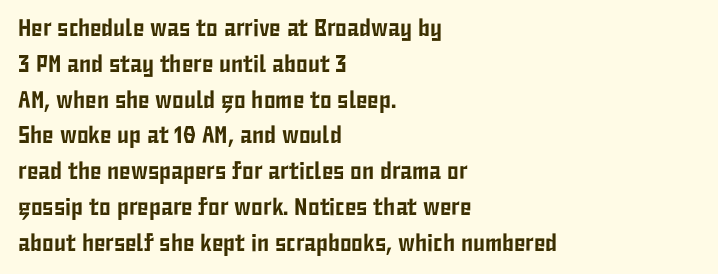
Q: Is the text italic (slanted)? A: No, it is upright.
Q: Is the text underlined? A: No.
Q: How is the paragraph aligned? A: Left-aligned.
Q: Is the spacing between letters normal or unusually wide? A: Normal.
Q: Is the spacing between lines tight, normal or loose? A: Normal.
